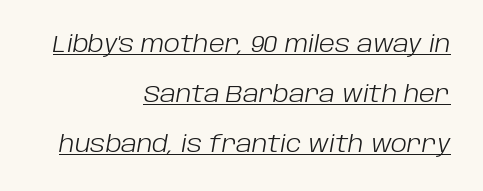
{"italic": "yes", "lean": "right", "slant_degrees": 10, "bold": "no", "underline": "yes", "align": "right", "line_spacing": "loose", "line_spacing_ratio": 2.17, "letter_spacing": "normal", "letter_spacing_em": 0.0, "glyph_px": 23}
